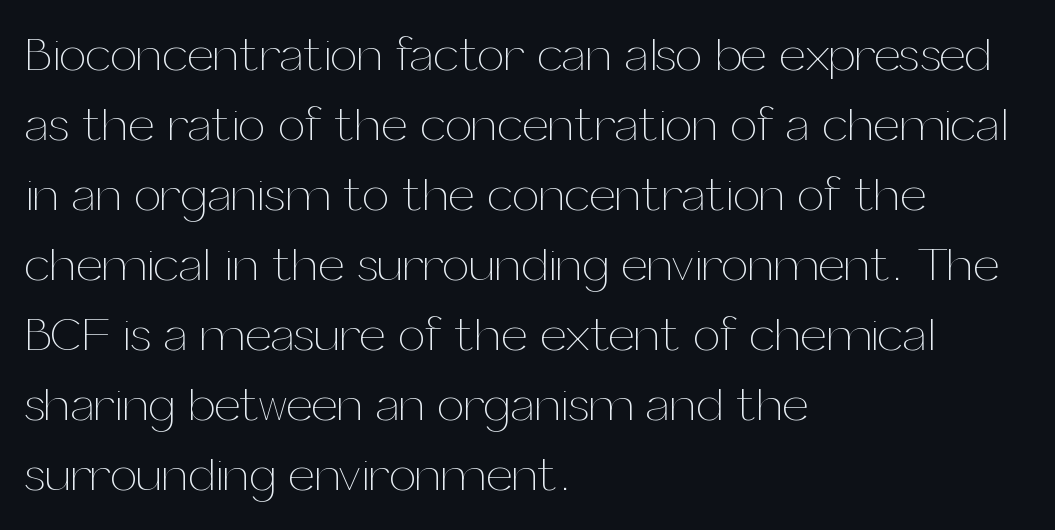
The image shows 48 px thin type, upright; set left-aligned, normal line spacing (1.46x), normal letter spacing, not underlined; medium stroke contrast and a medium x-height.
